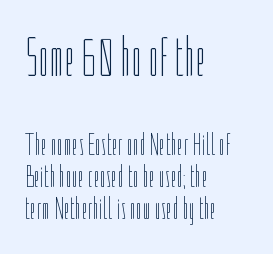
Q: Is the text bold? A: No.
Q: Is the text italic (slanted)? A: No, it is upright.
Q: Is the text underlined? A: No.
Q: How is the paragraph aligned? A: Left-aligned.
Q: Is the spacing between letters normal or unusually wide? A: Normal.
Q: Is the spacing between lines tight, normal or loose? A: Tight.
Q: Which block of text is set in a larger size, the first (top) or the second (bottom)? A: The first (top) one.
Q: Width (condensed, normal, or wide)? A: Condensed.
Q: Stroke contrast? A: Low.
Q: x-height? A: Medium.
Q: Monospaced? A: No.
